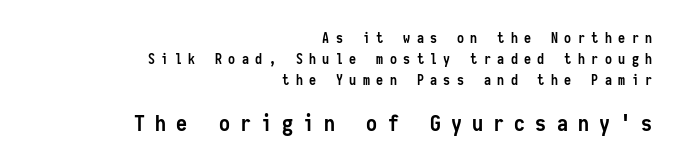
Q: Is the text bold? A: Yes.
Q: Is the text italic (slanted)? A: No, it is upright.
Q: Is the text underlined? A: No.
Q: How is the paragraph aligned? A: Right-aligned.
Q: Is the spacing between letters normal or unusually wide? A: Unusually wide.
Q: Is the spacing between lines tight, normal or loose? A: Normal.
Q: Which block of text is set in a larger size, the first (top) or the second (bottom)? A: The second (bottom) one.
